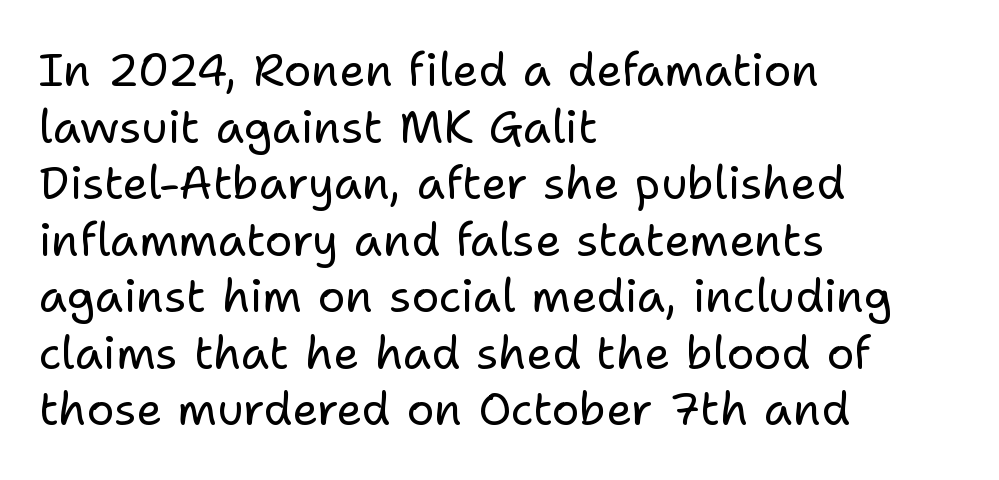
The image shows 46 px regular-weight sans-serif type, upright; set left-aligned, line spacing 1.23x, normal letter spacing, not underlined; low stroke contrast and a medium x-height.
